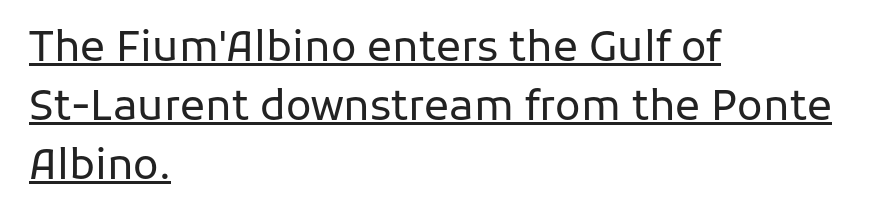
Teacher's note: observe the even left margin — that is flush-left alignment. Does the leading feel generous? No, just average. Look at the tracking — it's just the regular setting, nothing added. In terms of posture, this sample is upright.
